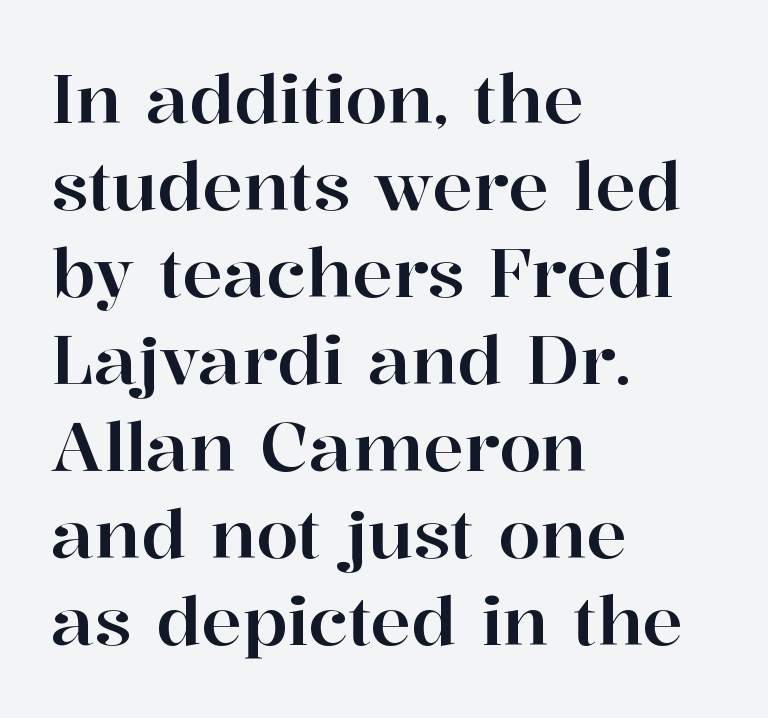
Notice how the stems are strictly vertical — no italics here. The passage shown is typed in a proportional face where columns would drift. Letter spacing: default. Beneath every word, the page is bare. This rendering employs a face with finishing strokes, i.e., a serif. Reading down the column, the eye jumps a familiar distance to each next line.
